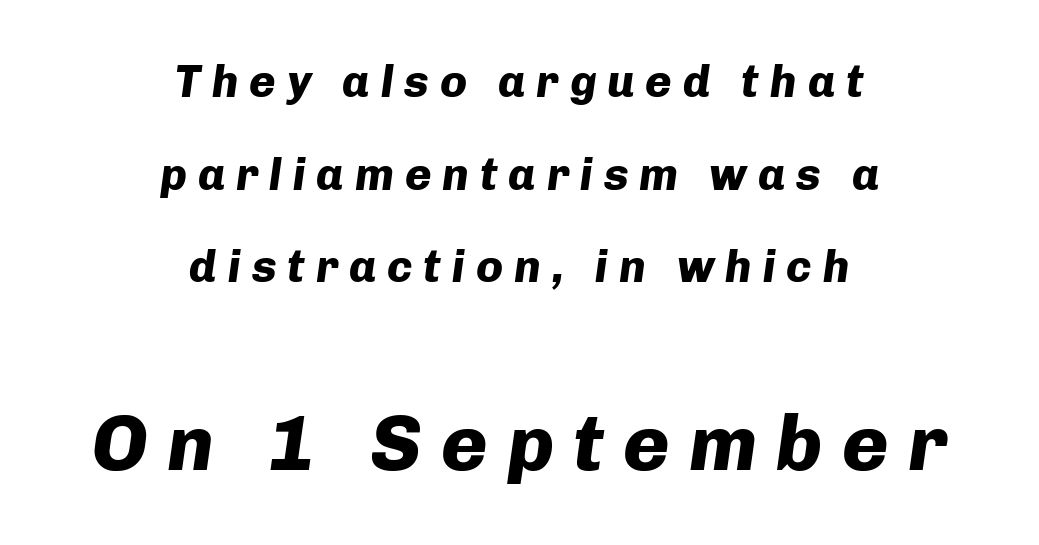
Q: Is the text bold? A: Yes.
Q: Is the text italic (slanted)? A: Yes, it leans right by about 8 degrees.
Q: Is the text underlined? A: No.
Q: How is the paragraph aligned? A: Centered.
Q: Is the spacing between letters normal or unusually wide? A: Unusually wide.
Q: Is the spacing between lines tight, normal or loose? A: Loose.
Q: Which block of text is set in a larger size, the first (top) or the second (bottom)? A: The second (bottom) one.
Q: Width (condensed, normal, or wide)? A: Normal.
Q: Stroke contrast? A: Low.
Q: x-height? A: Medium.
Q: Monospaced? A: No.
